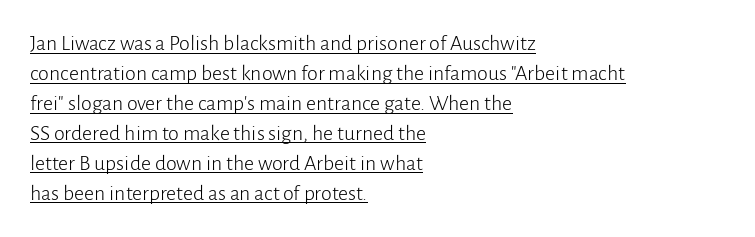
Q: Is the text bold? A: No.
Q: Is the text italic (slanted)? A: No, it is upright.
Q: Is the text underlined? A: Yes.
Q: How is the paragraph aligned? A: Left-aligned.
Q: Is the spacing between letters normal or unusually wide? A: Normal.
Q: Is the spacing between lines tight, normal or loose? A: Normal.
